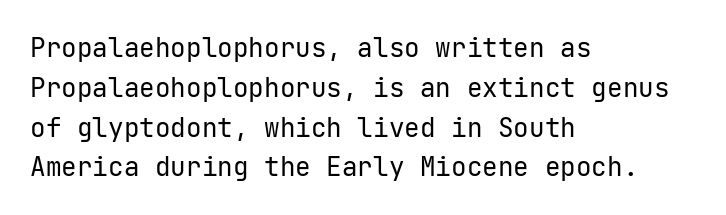
Q: Is the text bold? A: No.
Q: Is the text italic (slanted)? A: No, it is upright.
Q: Is the text underlined? A: No.
Q: How is the paragraph aligned? A: Left-aligned.
Q: Is the spacing between letters normal or unusually wide? A: Normal.
Q: Is the spacing between lines tight, normal or loose? A: Normal.
